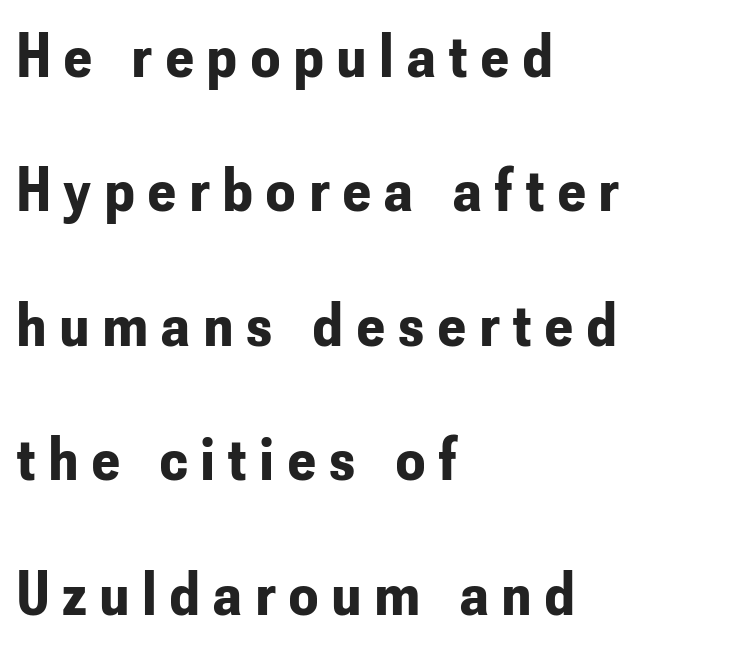
The typography opts for an upright posture over an oblique one. Underlining? Definitely not there. Do the characters align in a grid? No, the font is proportional. Tracking here is generous; glyphs stand well apart from one another. The strokes are fattened all the way to bold.
